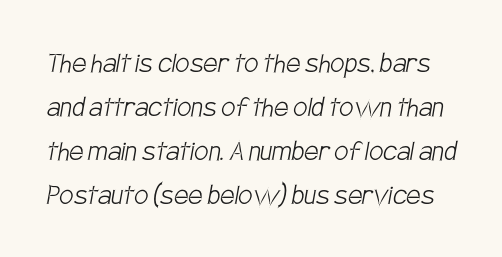
The image shows 32 px light, condensed sans-serif type; set normal line spacing (1.37x), normal letter spacing, not underlined; low stroke contrast and a large x-height.
